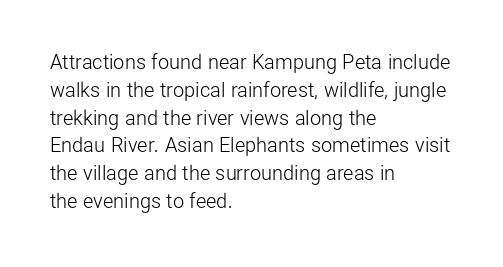
The image shows 20 px text type, upright; set left-aligned, normal line spacing (1.39x), normal letter spacing, not underlined.
